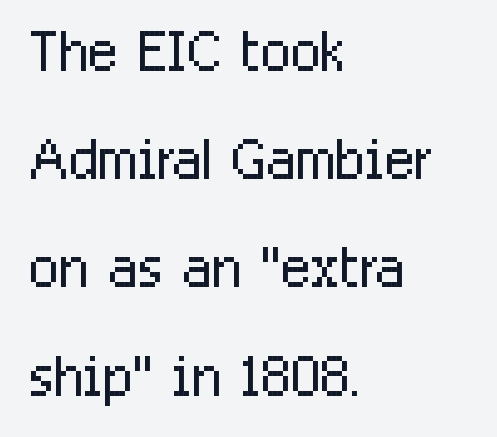
The image shows 79 px light, condensed sans-serif type, upright; set left-aligned, normal line spacing (1.37x), normal letter spacing, not underlined; low stroke contrast and a medium x-height.
